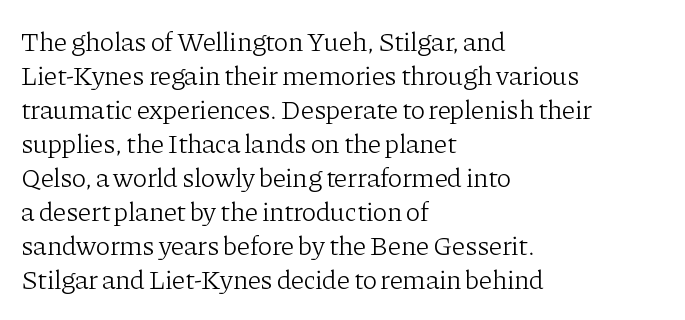
The image shows 27 px text type, upright; set left-aligned, normal line spacing (1.26x), normal letter spacing, not underlined.
